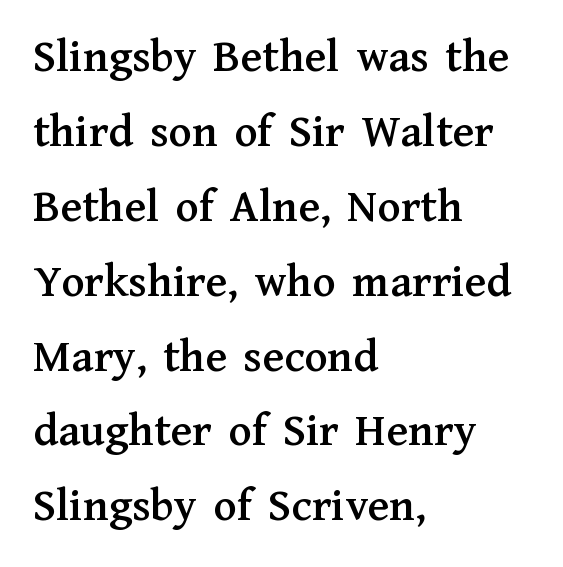
Unmarked baselines from the first word to the last. Proportional: the letters do not fall into vertical columns. Standard letterfit; no display-style spreading of the glyphs. How would I describe the line gaps? Plain and ordinary.
